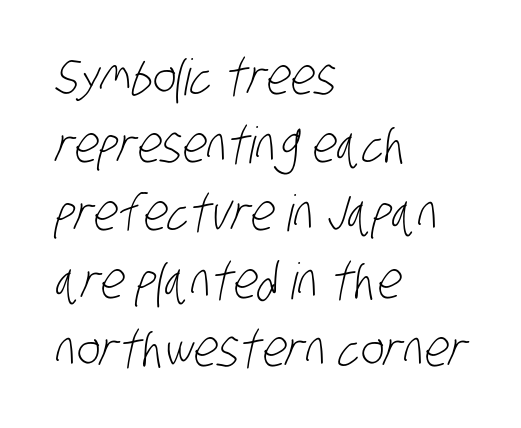
{"serif": "no", "bold": "no", "weight": "light", "width": "condensed", "stroke_contrast": "low", "x_height": "large", "monospaced": "no", "underline": "no", "align": "left", "line_spacing": "normal", "line_spacing_ratio": 1.36, "letter_spacing": "normal", "letter_spacing_em": 0.0, "glyph_px": 50}
